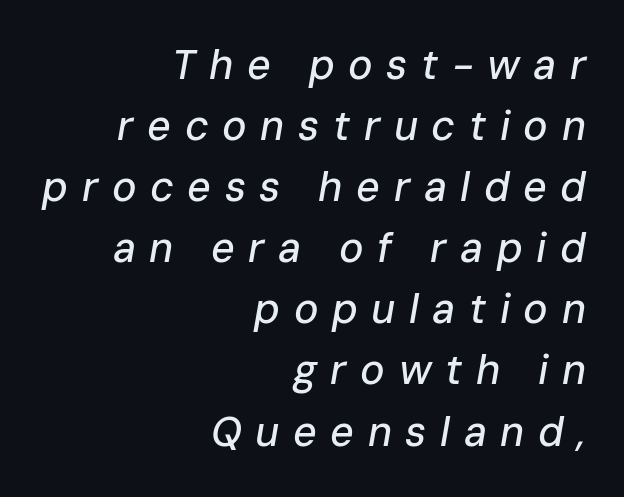
The image shows 41 px text type, italic (leaning right); set right-aligned, normal line spacing (1.49x), unusually wide letter spacing (+0.33 em), not underlined; low stroke contrast and a medium x-height.
